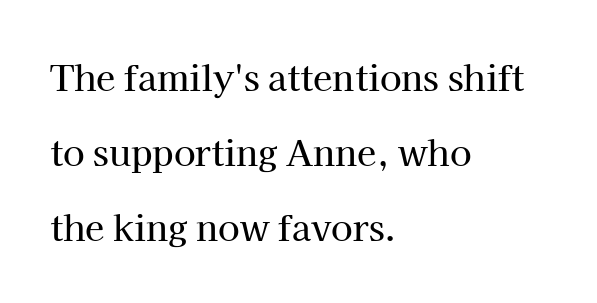
If you drew a line through each stem, it would be perfectly vertical. Small tapered or slab feet sit at the stroke ends, so this counts as serif. The baseline area is clear. A typesetter would call this proportional, since set widths differ per character. Each word holds together tightly as a unit, with standard inter-letter gaps. These lines stand farther apart than default settings would place them.
